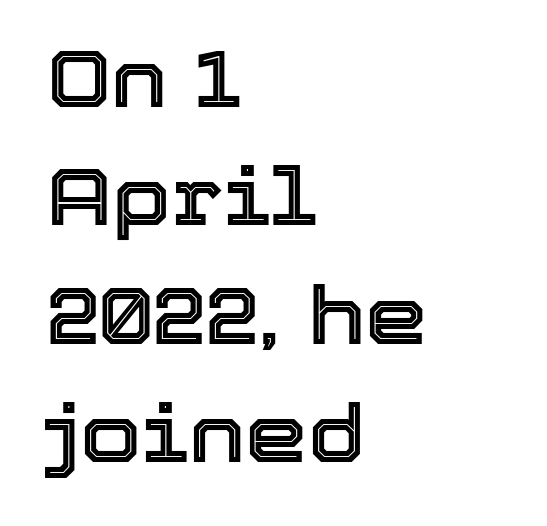
{"italic": "no", "width": "normal", "x_height": "medium", "monospaced": "no", "underline": "no", "align": "left", "line_spacing": "normal", "line_spacing_ratio": 1.5, "letter_spacing": "normal", "letter_spacing_em": 0.0, "glyph_px": 79}
